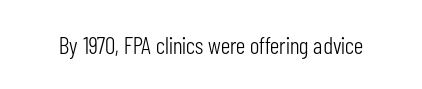
The image shows 24 px text type, upright; set normal letter spacing, not underlined.
